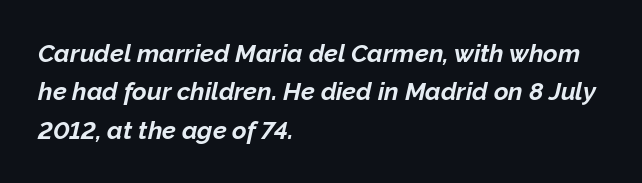
The image shows 25 px bold type, italic (leaning right); set left-aligned, normal line spacing (1.54x), normal letter spacing, not underlined.
